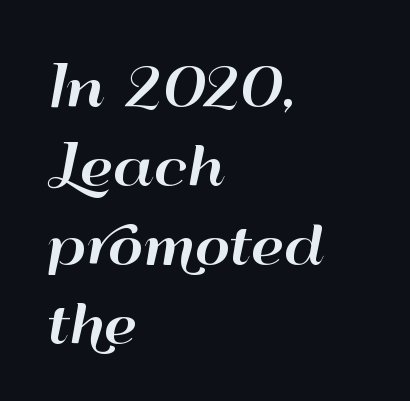
Varying glyph widths throughout — classic text-font behaviour. Underline: absent. Note: no serifs on the glyphs.
